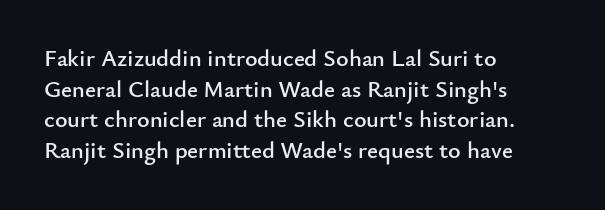
These lines stack with their left ends in a neat column. This sample uses plain, unmodified letter spacing. Rows of type keep a routine distance in the vertical direction. The glyphs are unaccompanied by any horizontal stroke below them. Vertical strokes here are truly vertical.
